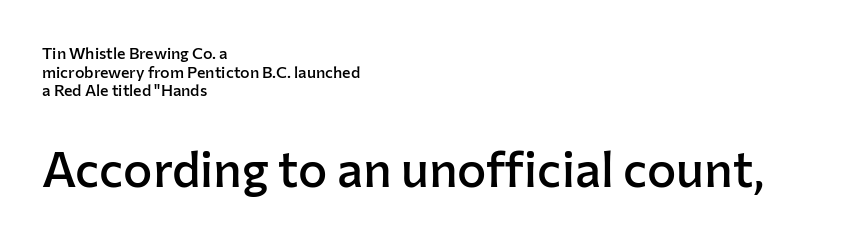
Q: Is the text bold? A: Semi-bold.
Q: Is the text italic (slanted)? A: No, it is upright.
Q: Is the typeface a serif or a sans-serif typeface? A: Sans-serif.
Q: Is the text underlined? A: No.
Q: How is the paragraph aligned? A: Left-aligned.
Q: Is the spacing between letters normal or unusually wide? A: Normal.
Q: Which block of text is set in a larger size, the first (top) or the second (bottom)? A: The second (bottom) one.
Q: Width (condensed, normal, or wide)? A: Normal.
Q: Stroke contrast? A: Low.
Q: x-height? A: Medium.
Q: Monospaced? A: No.
